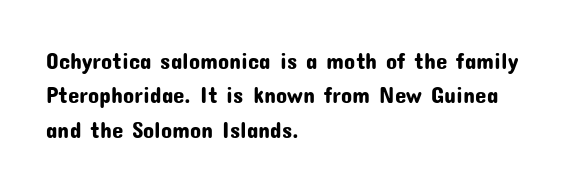
{"italic": "no", "underline": "no", "align": "left", "line_spacing": "normal", "line_spacing_ratio": 1.5, "letter_spacing": "normal", "letter_spacing_em": 0.0, "glyph_px": 23}
